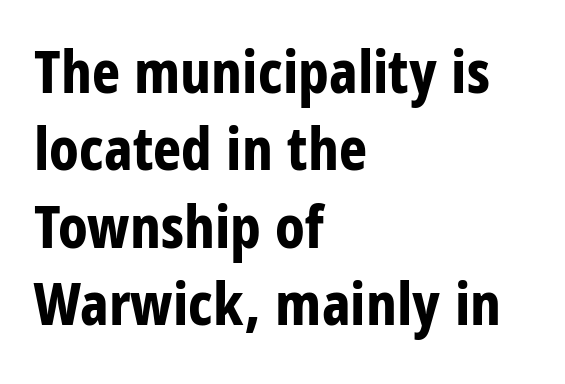
Q: Is the text bold? A: Yes.
Q: Is the text italic (slanted)? A: No, it is upright.
Q: Is the typeface a serif or a sans-serif typeface? A: Sans-serif.
Q: Is the text underlined? A: No.
Q: How is the paragraph aligned? A: Left-aligned.
Q: Is the spacing between letters normal or unusually wide? A: Normal.
Q: Is the spacing between lines tight, normal or loose? A: Normal.
Q: Width (condensed, normal, or wide)? A: Condensed.
Q: Stroke contrast? A: Low.
Q: x-height? A: Large.
Q: Monospaced? A: No.
